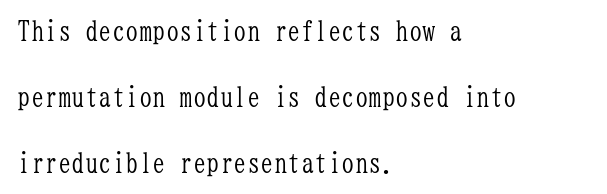
The image shows 27 px text type, upright; set left-aligned, loose line spacing (2.44x), normal letter spacing, not underlined.
